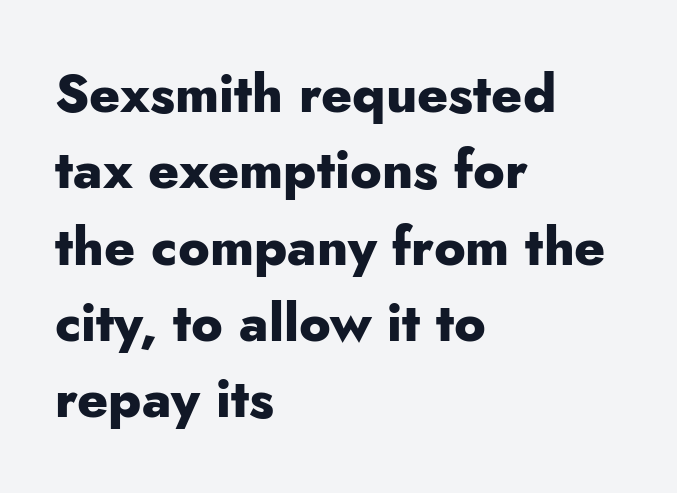
Q: Is the text bold? A: Yes.
Q: Is the text italic (slanted)? A: No, it is upright.
Q: Is the typeface a serif or a sans-serif typeface? A: Sans-serif.
Q: Is the text underlined? A: No.
Q: How is the paragraph aligned? A: Left-aligned.
Q: Is the spacing between letters normal or unusually wide? A: Normal.
Q: Is the spacing between lines tight, normal or loose? A: Normal.
Q: Width (condensed, normal, or wide)? A: Normal.
Q: Stroke contrast? A: Low.
Q: x-height? A: Small.
Q: Monospaced? A: No.
